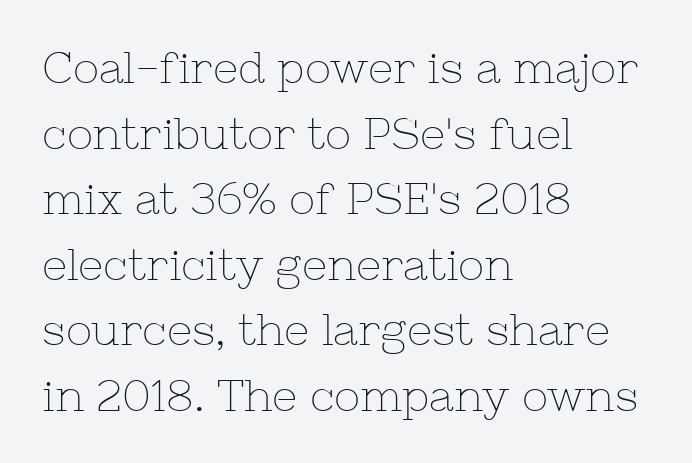
{"serif": "yes", "italic": "no", "bold": "no", "weight": "thin", "width": "normal", "stroke_contrast": "low", "x_height": "medium", "monospaced": "no", "underline": "no", "align": "left", "line_spacing": "normal", "line_spacing_ratio": 1.49, "letter_spacing": "normal", "letter_spacing_em": 0.0, "glyph_px": 44}
